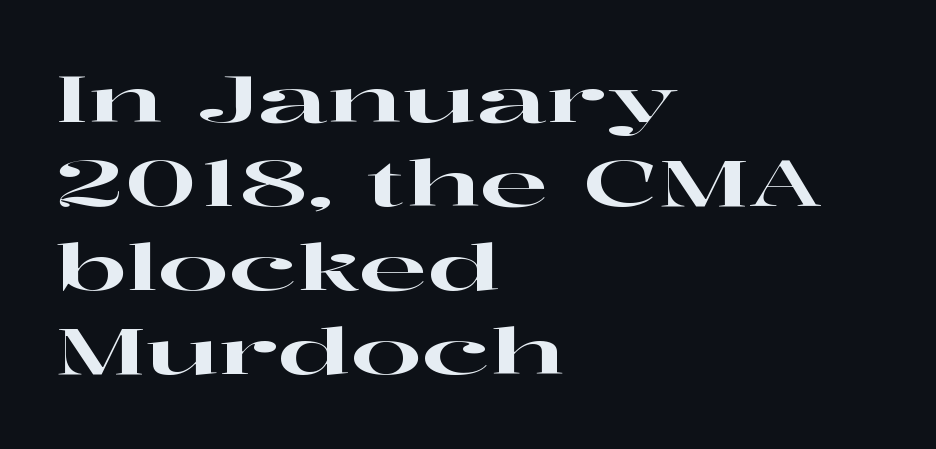
The image shows 64 px wide serif type, upright; set left-aligned, normal line spacing (1.31x), normal letter spacing, not underlined; high stroke contrast and a medium x-height.
